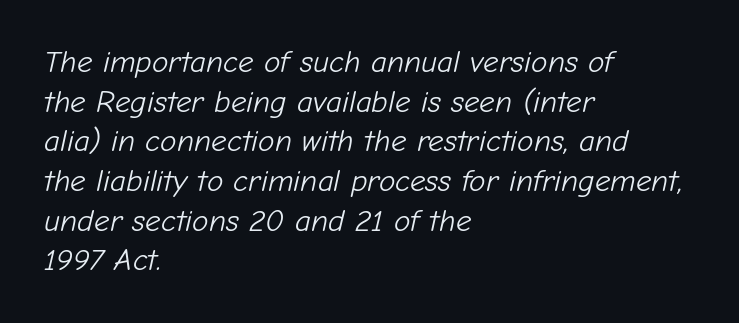
The text block is weighted toward the left margin, trailing off unevenly rightward. The rendering uses a moderate line-height, typical for paragraphs. The axis of the letterforms is tilted away from vertical. No chunkiness to these letters — they're not bold. This rendering features lettering with no underline. This rendering leaves character spacing at its baseline value.
